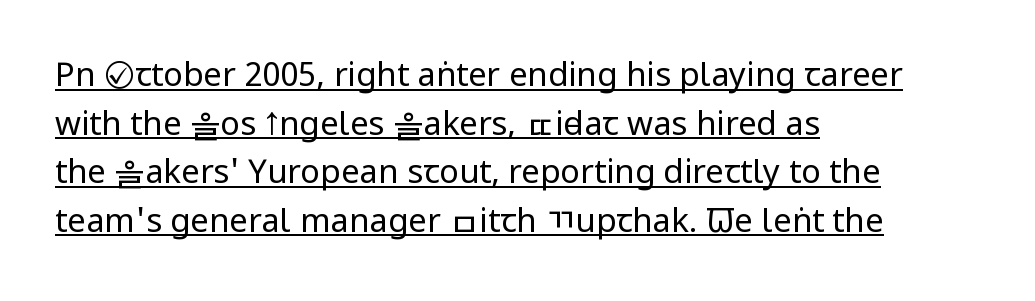
No letter is thick-stroked: the sample isn't bold. The lines sit at an ordinary, default distance from one another. Does the type have serifs? No, each stem ends abruptly. Line beginnings align vertically; line endings do not.
